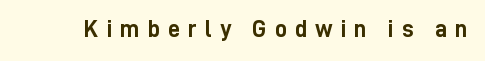
{"italic": "no", "bold": "yes", "underline": "no", "letter_spacing": "wide", "letter_spacing_em": 0.33, "glyph_px": 24}
